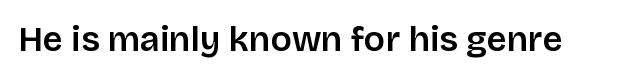
{"serif": "no", "italic": "no", "width": "normal", "stroke_contrast": "low", "x_height": "large", "monospaced": "no", "underline": "no", "letter_spacing": "normal", "letter_spacing_em": 0.0, "glyph_px": 35}
